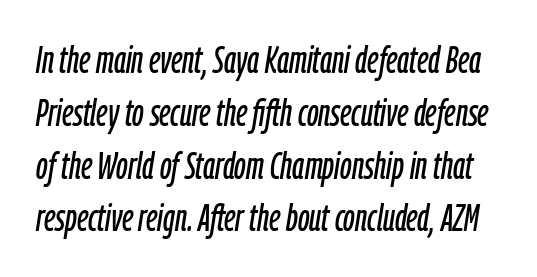
{"italic": "yes", "lean": "right", "slant_degrees": 9, "width": "condensed", "stroke_contrast": "low", "x_height": "medium", "monospaced": "no", "underline": "no", "line_spacing": "normal", "line_spacing_ratio": 1.39, "letter_spacing": "normal", "letter_spacing_em": 0.0, "glyph_px": 38}
